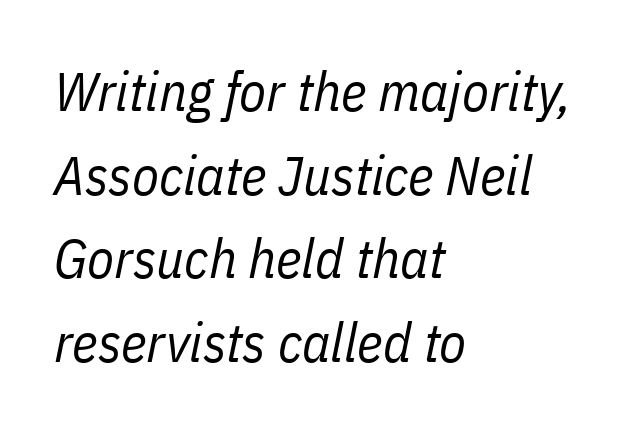
The image shows 55 px regular-weight, condensed type, italic (leaning right); set left-aligned, normal line spacing (1.52x), normal letter spacing, not underlined; low stroke contrast and a medium x-height.
